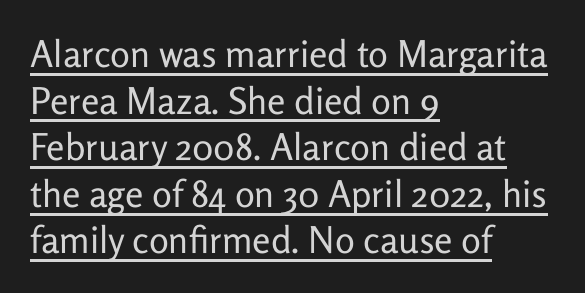
{"serif": "no", "italic": "no", "bold": "no", "weight": "regular", "width": "normal", "stroke_contrast": "low", "x_height": "medium", "monospaced": "no", "underline": "yes", "align": "left", "line_spacing": "normal", "line_spacing_ratio": 1.26, "letter_spacing": "normal", "letter_spacing_em": 0.0, "glyph_px": 37}
